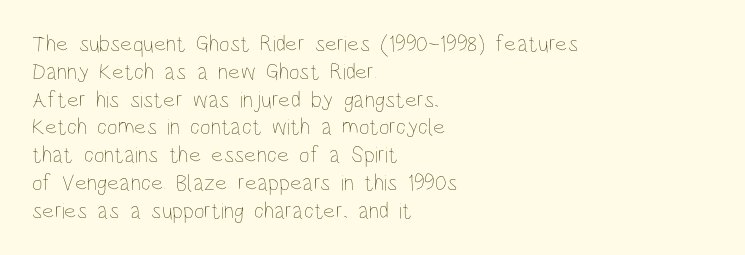
{"italic": "no", "bold": "no", "underline": "no", "align": "left", "line_spacing_ratio": 1.21, "letter_spacing": "normal", "letter_spacing_em": 0.0, "glyph_px": 23}
